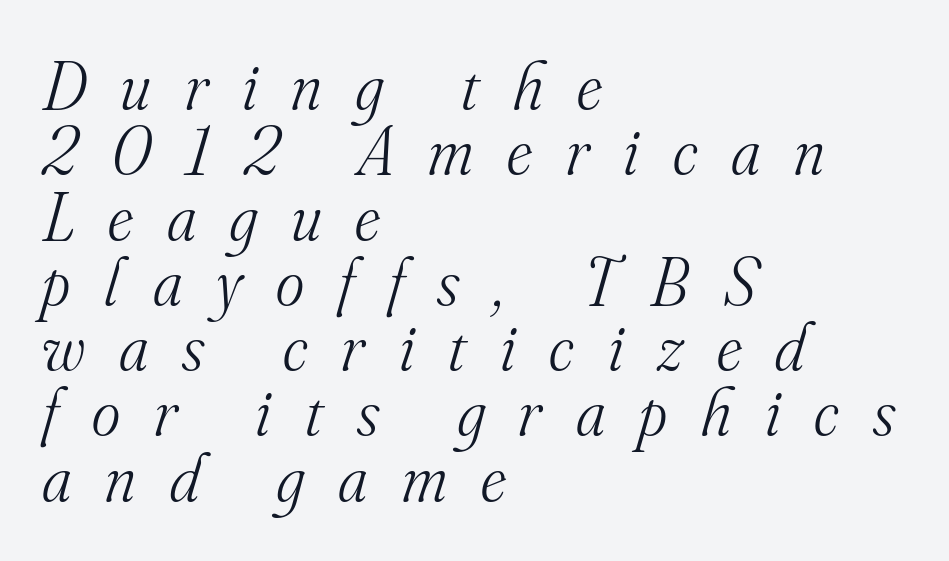
The designer went with a serif here, giving each stem small feet. Lines of text with bare space underneath. The passage shown leans; its letterforms are oblique. The space between consecutive lines is stingy. Do the characters align in a grid? No, the font is proportional. The rendering anchors every line to the left-hand side.
